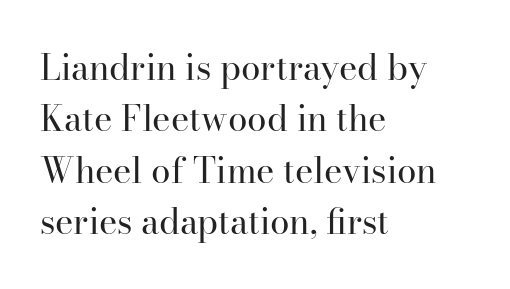
The image shows 35 px regular-weight serif type, upright; set left-aligned, normal line spacing (1.47x), normal letter spacing, not underlined; high stroke contrast and a small x-height.
